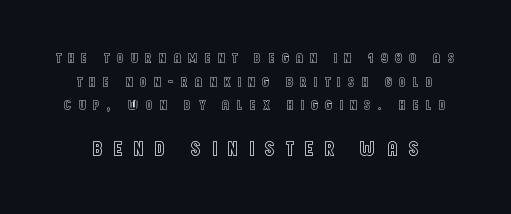
{"italic": "no", "underline": "no", "line_spacing": "normal", "line_spacing_ratio": 1.69, "letter_spacing": "wide", "letter_spacing_em": 0.48, "larger_block": "second", "size_ratio": 1.5, "glyph_px": 21}
